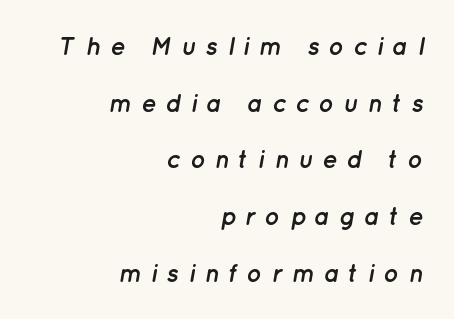
Q: Is the text bold? A: Yes.
Q: Is the text italic (slanted)? A: Yes, it leans right by about 12 degrees.
Q: Is the text underlined? A: No.
Q: How is the paragraph aligned? A: Right-aligned.
Q: Is the spacing between letters normal or unusually wide? A: Unusually wide.
Q: Is the spacing between lines tight, normal or loose? A: Loose.
